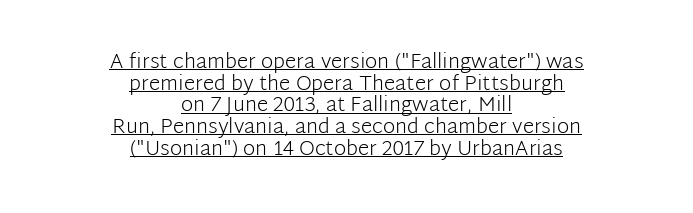
These lines huddle together more closely than default settings would place them. No italicization has been applied; the sample stays upright. The rendering positions every line midway between the sides. No chunkiness to these letters — they're not bold. A rule runs beneath these lines of type.
